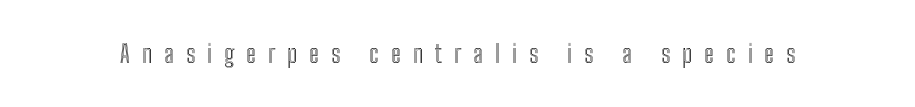
The image shows 25 px text type, upright; set unusually wide letter spacing (+0.48 em), not underlined.
